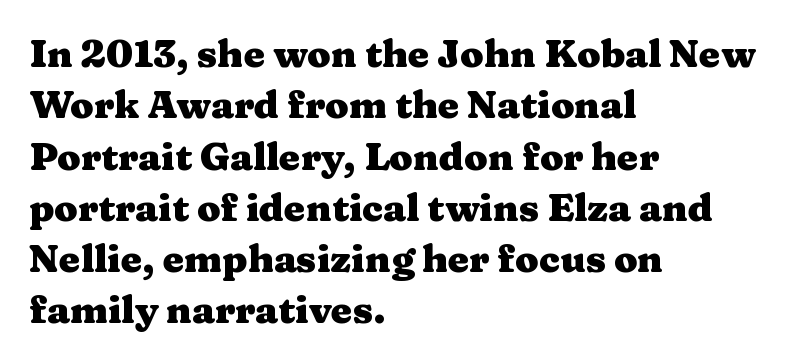
{"serif": "yes", "italic": "no", "bold": "yes", "weight": "heavy", "width": "wide", "stroke_contrast": "medium", "x_height": "medium", "monospaced": "no", "underline": "no", "align": "left", "line_spacing": "normal", "line_spacing_ratio": 1.35, "letter_spacing": "normal", "letter_spacing_em": 0.0, "glyph_px": 38}
